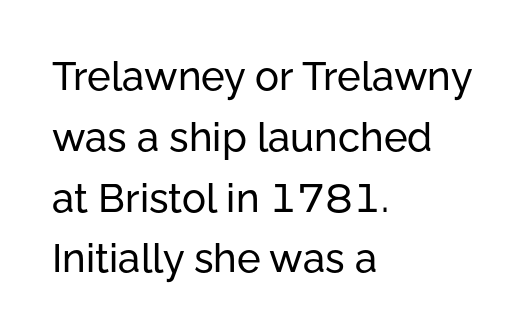
Q: Is the text italic (slanted)? A: No, it is upright.
Q: Is the typeface a serif or a sans-serif typeface? A: Sans-serif.
Q: Is the text underlined? A: No.
Q: How is the paragraph aligned? A: Left-aligned.
Q: Is the spacing between letters normal or unusually wide? A: Normal.
Q: Is the spacing between lines tight, normal or loose? A: Normal.
Q: Width (condensed, normal, or wide)? A: Normal.
Q: Stroke contrast? A: Low.
Q: x-height? A: Medium.
Q: Monospaced? A: No.
